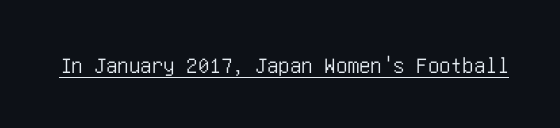
{"italic": "no", "underline": "yes", "letter_spacing": "normal", "letter_spacing_em": 0.0, "glyph_px": 23}
